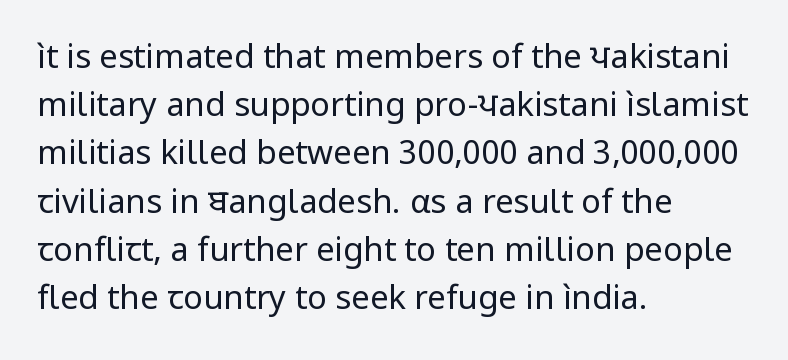
{"serif": "no", "italic": "no", "bold": "no", "weight": "regular", "width": "normal", "stroke_contrast": "low", "x_height": "medium", "monospaced": "no", "underline": "no", "align": "left", "line_spacing": "normal", "line_spacing_ratio": 1.46, "letter_spacing": "normal", "letter_spacing_em": 0.0, "glyph_px": 33}
